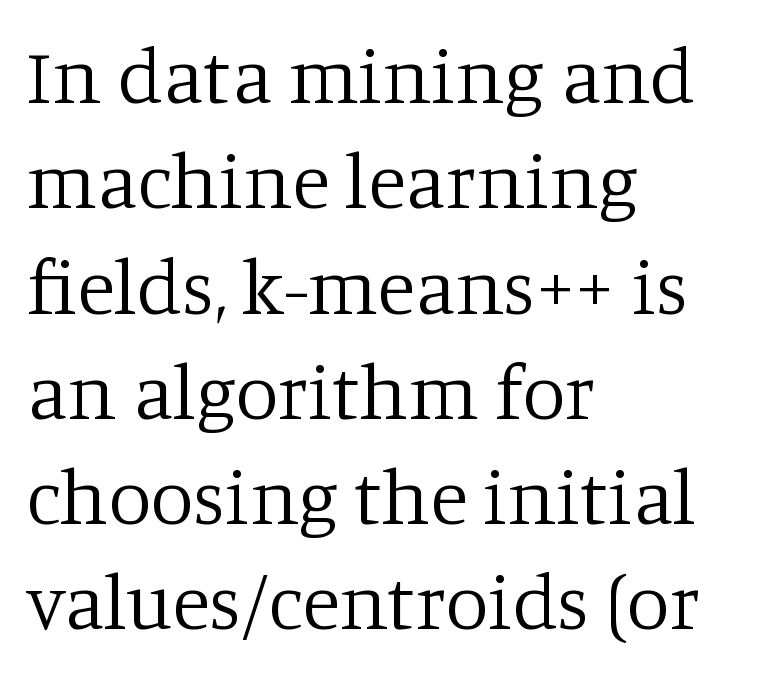
This sample has the flowing, uneven cadence of proportional lettering. The font sits on the lighter half of the weight spectrum, regular included. Honestly, the row spacing looks completely unremarkable. The passage shown has conventional tracking throughout.
